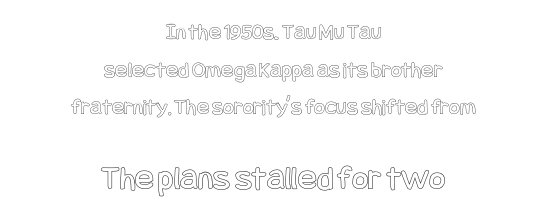
Does the bottom block carry the larger type? Yes, it does. Glyph-to-glyph distance matches everyday printed text. This block has exactly the height ordinary leading produces. These lines were composed using upright roman letters. Which margin do the lines hug? Neither — every line sits in the middle. Underlining? Definitely not there.
